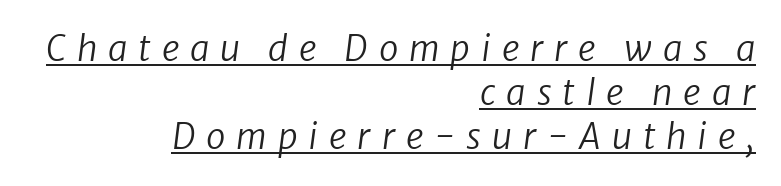
The image shows 35 px regular-weight sans-serif type; set right-aligned, normal line spacing (1.26x), unusually wide letter spacing (+0.31 em), underlined; low stroke contrast and a medium x-height.
